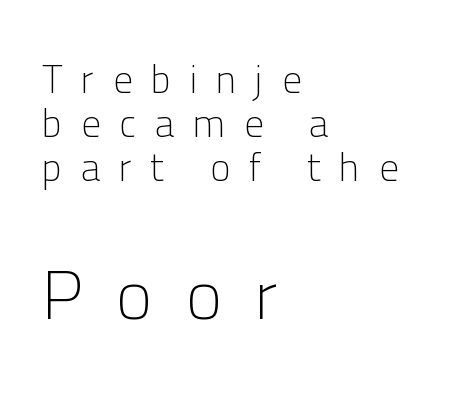
Are there feet on the stems? There aren't — it's a sans. Anything drawn beneath the words? Only blank space. This sample has the flowing, uneven cadence of proportional lettering. Reading down the column, the eye jumps only a short way to each next line. Between one letter and the next there's a generous, obvious gap.
